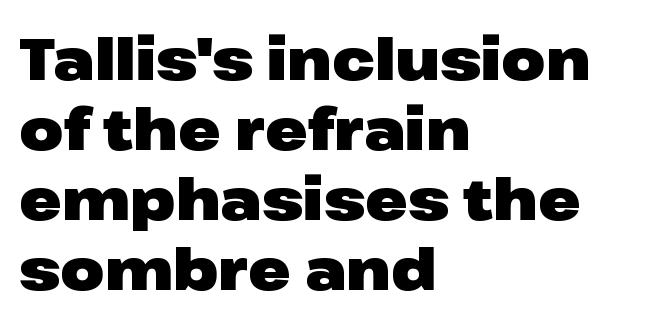
Q: Is the text bold? A: Yes.
Q: Is the text italic (slanted)? A: No, it is upright.
Q: Is the typeface a serif or a sans-serif typeface? A: Sans-serif.
Q: Is the text underlined? A: No.
Q: How is the paragraph aligned? A: Left-aligned.
Q: Is the spacing between letters normal or unusually wide? A: Normal.
Q: Width (condensed, normal, or wide)? A: Wide.
Q: Stroke contrast? A: Low.
Q: x-height? A: Medium.
Q: Monospaced? A: No.
